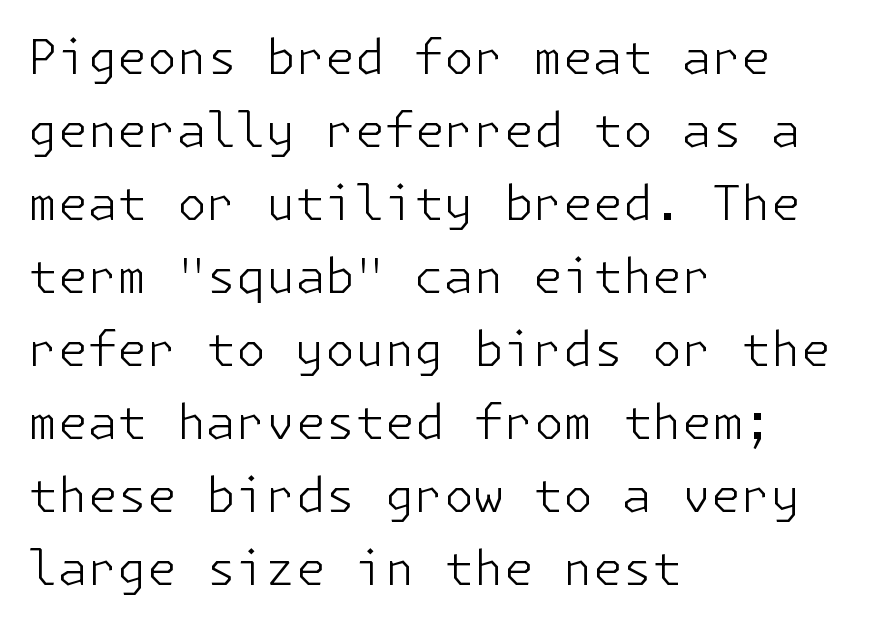
Q: Is the text bold? A: No.
Q: Is the text italic (slanted)? A: No, it is upright.
Q: Is the typeface a serif or a sans-serif typeface? A: Sans-serif.
Q: Is the text underlined? A: No.
Q: How is the paragraph aligned? A: Left-aligned.
Q: Is the spacing between letters normal or unusually wide? A: Normal.
Q: Is the spacing between lines tight, normal or loose? A: Normal.
Q: Width (condensed, normal, or wide)? A: Normal.
Q: Stroke contrast? A: Low.
Q: x-height? A: Medium.
